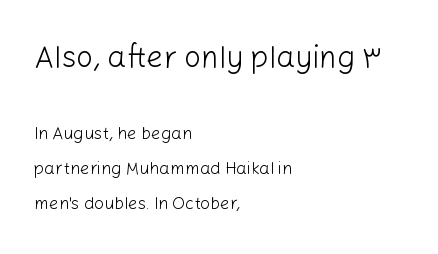
The image shows 30 px light sans-serif type, upright; set left-aligned, loose line spacing (2.07x), normal letter spacing, not underlined; the first (top) block is 1.76x larger; low stroke contrast and a medium x-height.
